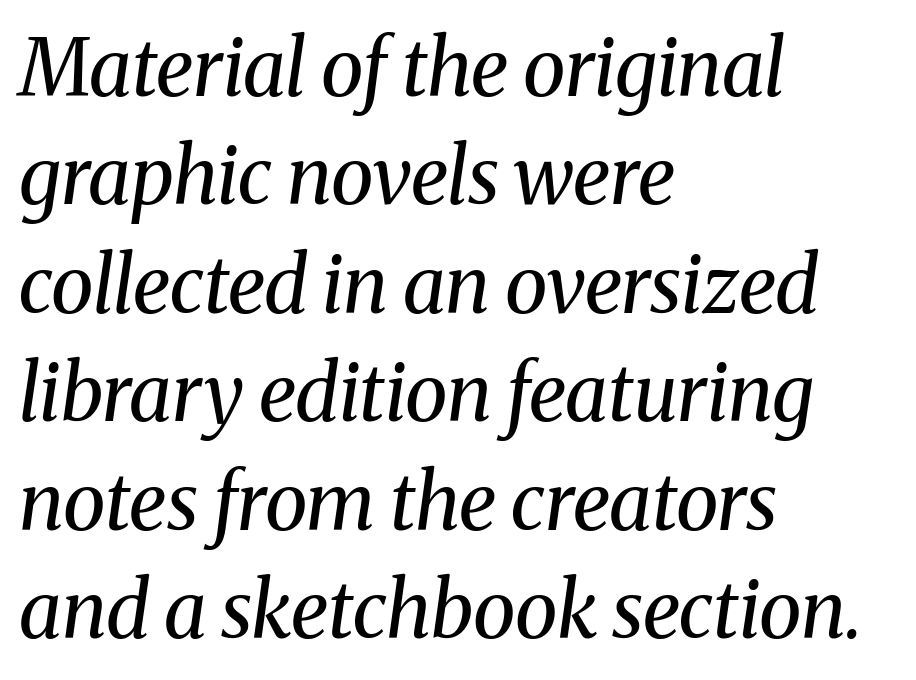
{"serif": "yes", "italic": "yes", "lean": "right", "slant_degrees": 8, "bold": "no", "weight": "regular", "width": "normal", "stroke_contrast": "medium", "x_height": "medium", "monospaced": "no", "underline": "no", "align": "left", "line_spacing": "normal", "line_spacing_ratio": 1.39, "letter_spacing": "normal", "letter_spacing_em": 0.0, "glyph_px": 78}
